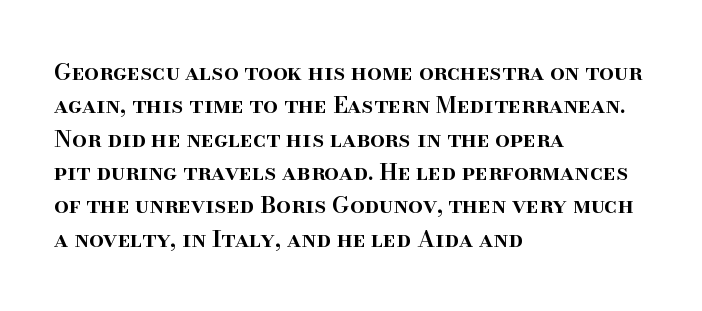
Q: Is the text bold? A: Semi-bold.
Q: Is the text italic (slanted)? A: No, it is upright.
Q: Is the text underlined? A: No.
Q: How is the paragraph aligned? A: Left-aligned.
Q: Is the spacing between letters normal or unusually wide? A: Normal.
Q: Is the spacing between lines tight, normal or loose? A: Normal.
